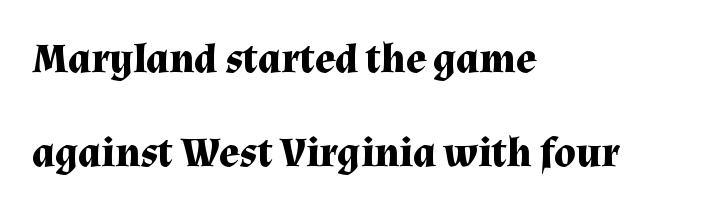
{"serif": "yes", "italic": "no", "bold": "yes", "weight": "bold", "width": "normal", "stroke_contrast": "medium", "x_height": "medium", "monospaced": "no", "underline": "no", "align": "left", "line_spacing": "loose", "line_spacing_ratio": 2.24, "letter_spacing": "normal", "letter_spacing_em": 0.0, "glyph_px": 42}
